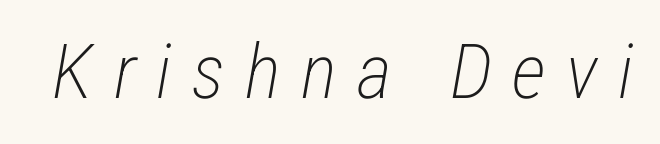
Q: Is the text bold? A: No.
Q: Is the text italic (slanted)? A: Yes, it leans right by about 12 degrees.
Q: Is the text underlined? A: No.
Q: Is the spacing between letters normal or unusually wide? A: Unusually wide.
Q: Width (condensed, normal, or wide)? A: Condensed.
Q: Stroke contrast? A: Low.
Q: x-height? A: Medium.
Q: Monospaced? A: No.
